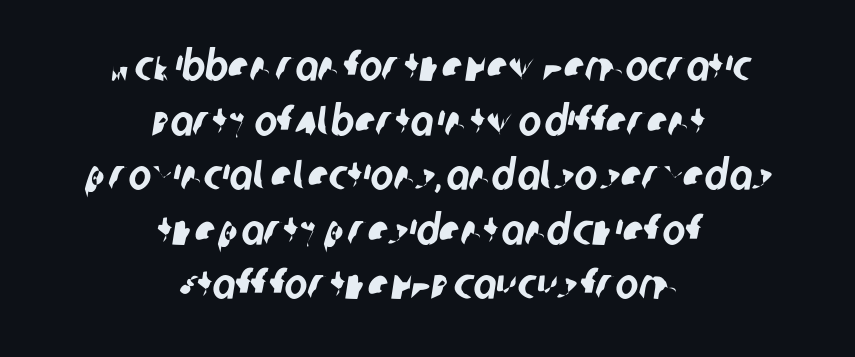
Q: Is the typeface a serif or a sans-serif typeface? A: Sans-serif.
Q: Is the text underlined? A: No.
Q: How is the paragraph aligned? A: Centered.
Q: Is the spacing between letters normal or unusually wide? A: Normal.
Q: Is the spacing between lines tight, normal or loose? A: Normal.
Q: Width (condensed, normal, or wide)? A: Condensed.
Q: Stroke contrast? A: Low.
Q: x-height? A: Large.
Q: Monospaced? A: No.
